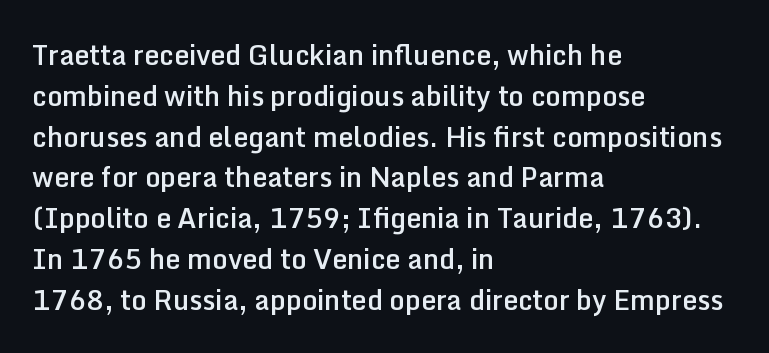
Q: Is the text bold? A: Semi-bold.
Q: Is the text italic (slanted)? A: No, it is upright.
Q: Is the text underlined? A: No.
Q: How is the paragraph aligned? A: Left-aligned.
Q: Is the spacing between letters normal or unusually wide? A: Normal.
Q: Is the spacing between lines tight, normal or loose? A: Normal.
